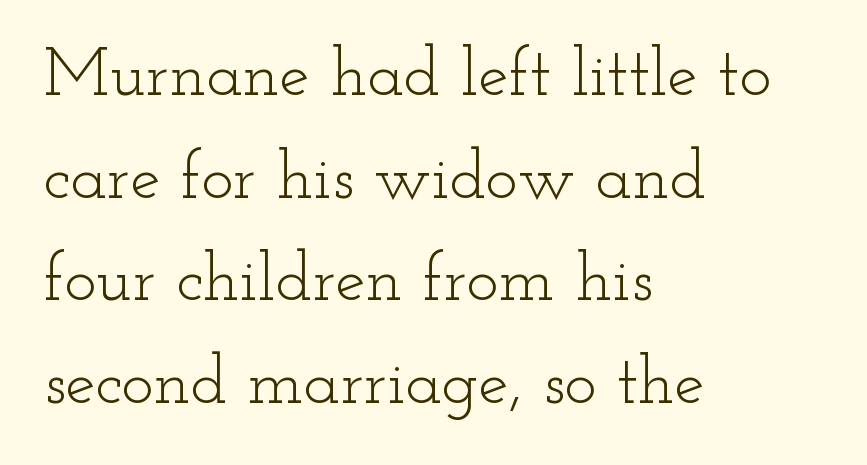
{"serif": "yes", "italic": "no", "bold": "no", "weight": "light", "width": "wide", "stroke_contrast": "low", "x_height": "small", "monospaced": "no", "underline": "no", "align": "left", "line_spacing": "normal", "line_spacing_ratio": 1.51, "letter_spacing": "normal", "letter_spacing_em": 0.0, "glyph_px": 68}
